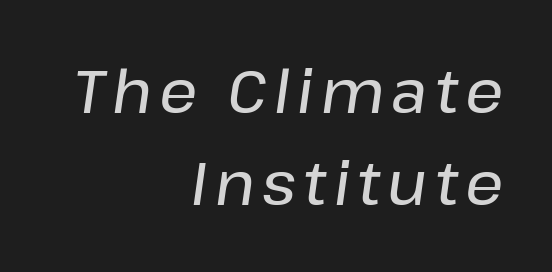
The image shows 60 px text type, italic (leaning right); set right-aligned, normal line spacing (1.54x), not underlined; low stroke contrast and a medium x-height.
